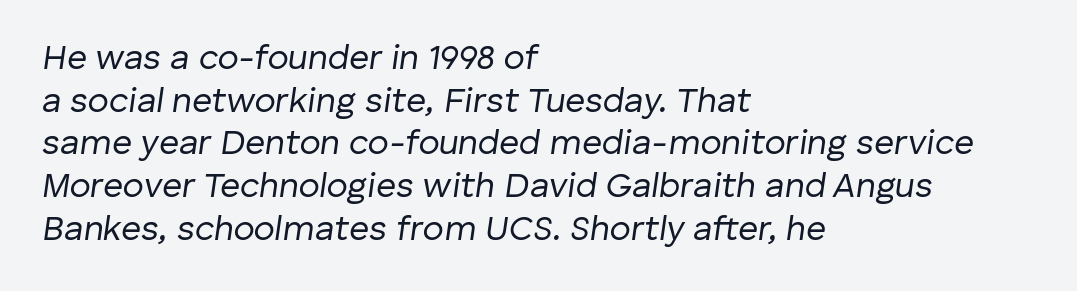
Is the type slanted? Yes — the strokes lean at a clear angle. Where is the straight margin? On the left. The area under the type is left untouched. Stems and bowls with no extra thickness — not bold. Between one letter and the next there's only the usual sliver of space.
